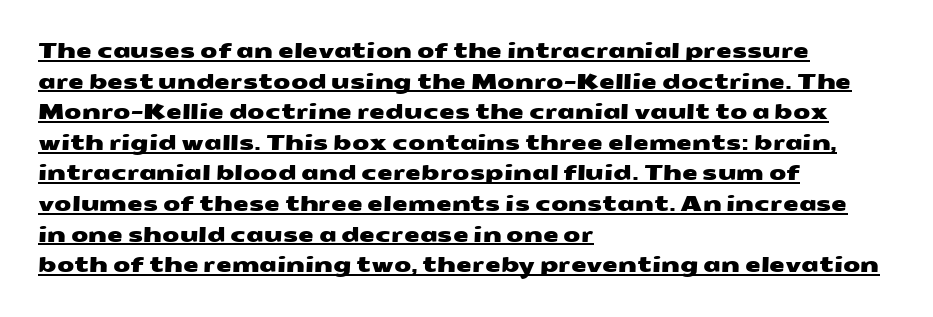
The image shows 20 px text type; set left-aligned, normal line spacing (1.53x), normal letter spacing, underlined.
